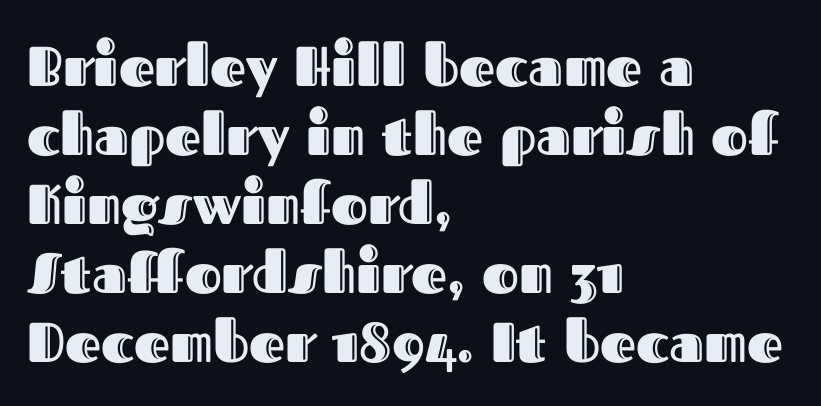
Each letter keeps its own natural width here, so spacing adapts to shape. The setting favours the left margin, as ordinary paragraphs usually do. A roman cut, with each character standing at attention. The foot of each line stays bare and open. Students, note that the glyphs here touch the page at normal intervals.
